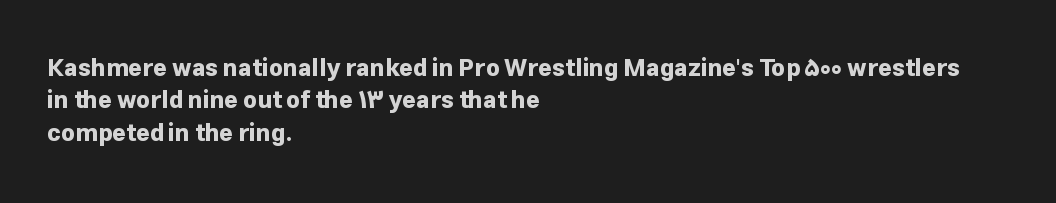
{"italic": "no", "bold": "yes", "underline": "no", "align": "left", "line_spacing": "normal", "line_spacing_ratio": 1.35, "letter_spacing": "normal", "letter_spacing_em": 0.0, "glyph_px": 24}
